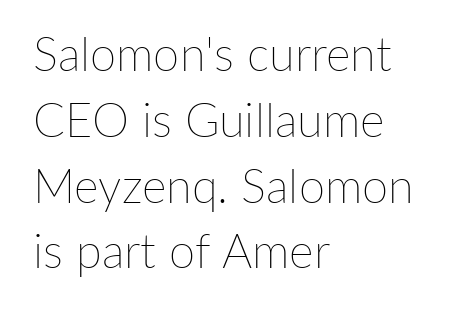
Regarding leading, the lines here are spaced in the standard way. No word sits above an underline. No heavy texture on the line: the type isn't bold. Think of a printed novel: that variable character pitch is what you see here.
